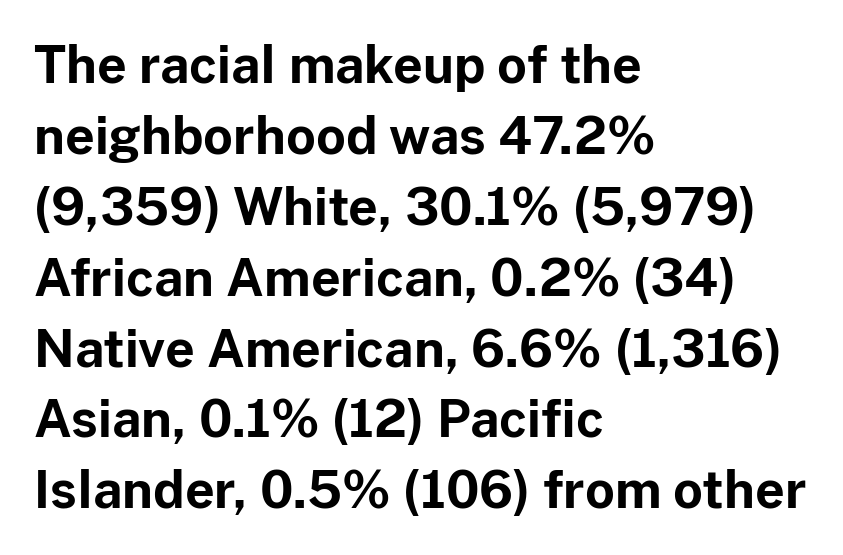
The image shows 51 px bold sans-serif type, upright; set left-aligned, normal line spacing (1.39x), normal letter spacing, not underlined; low stroke contrast and a medium x-height.
